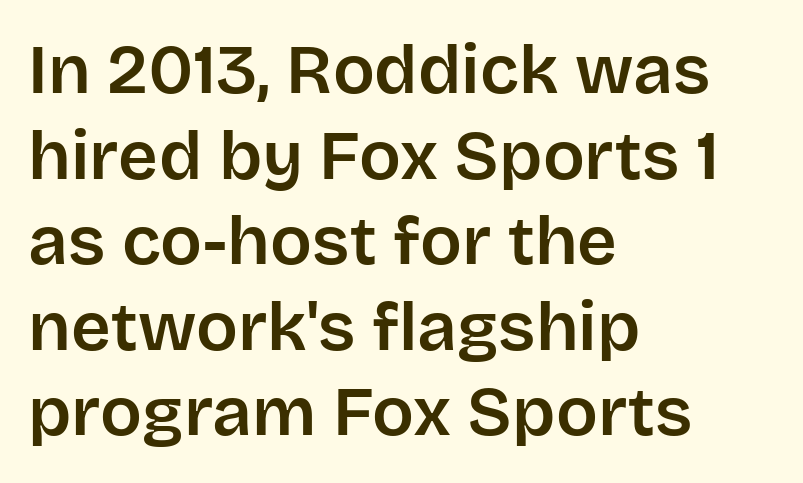
This sample uses plain, unmodified letter spacing. Is there any slant? The stems are plumb. Do the characters align in a grid? No, the font is proportional. The passage is arranged the way most books set body copy — flush left. Typographically, this falls in the sans-serif category. The zone under the glyphs is completely vacant.
